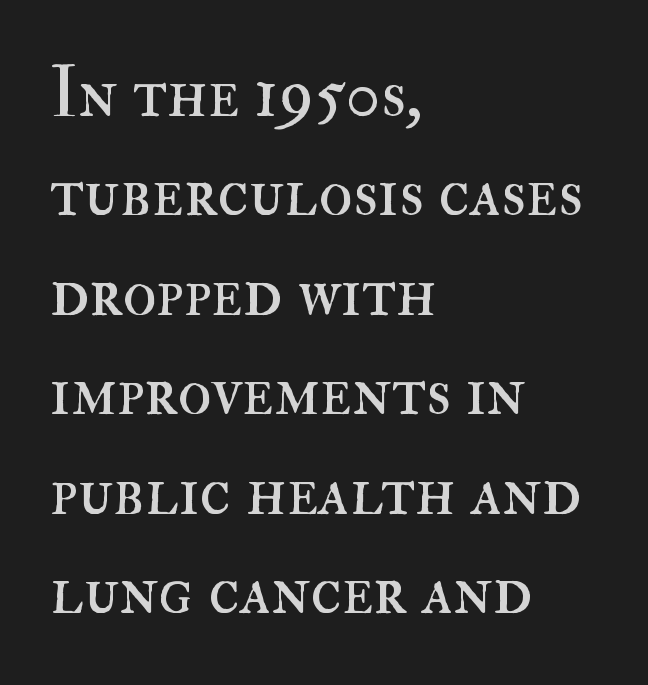
Q: Is the text bold? A: No.
Q: Is the text italic (slanted)? A: No, it is upright.
Q: Is the text underlined? A: No.
Q: How is the paragraph aligned? A: Left-aligned.
Q: Is the spacing between letters normal or unusually wide? A: Normal.
Q: Is the spacing between lines tight, normal or loose? A: Normal.
Q: Width (condensed, normal, or wide)? A: Normal.
Q: Stroke contrast? A: High.
Q: x-height? A: Small.
Q: Monospaced? A: No.
